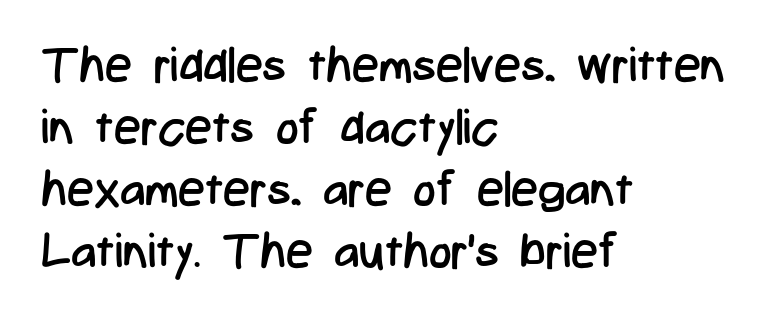
Spacing verdict: proportional, widths tailored to each character. Unlike italic type, these characters show no tilt at all. Summary of vertical rhythm: regular, with standard interline spacing. This is not heavy type; no bold has been used. The glyphs are unaccompanied by any horizontal stroke below them.
